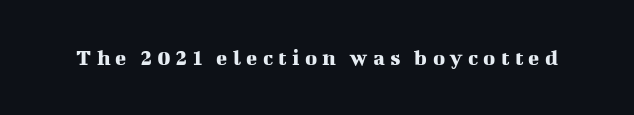
The image shows 23 px text type, upright; set unusually wide letter spacing (+0.23 em), not underlined.
